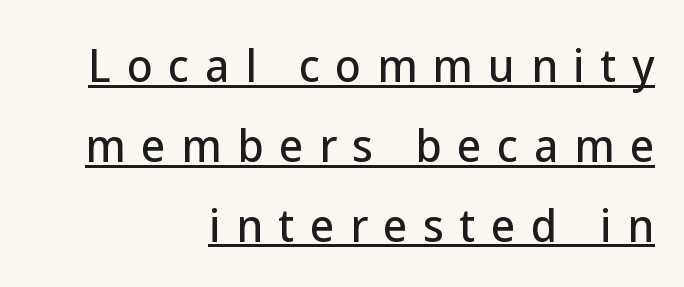
{"serif": "no", "italic": "no", "width": "normal", "stroke_contrast": "low", "x_height": "medium", "monospaced": "no", "underline": "yes", "align": "right", "line_spacing": "loose", "line_spacing_ratio": 1.9, "letter_spacing": "wide", "letter_spacing_em": 0.37, "glyph_px": 42}
